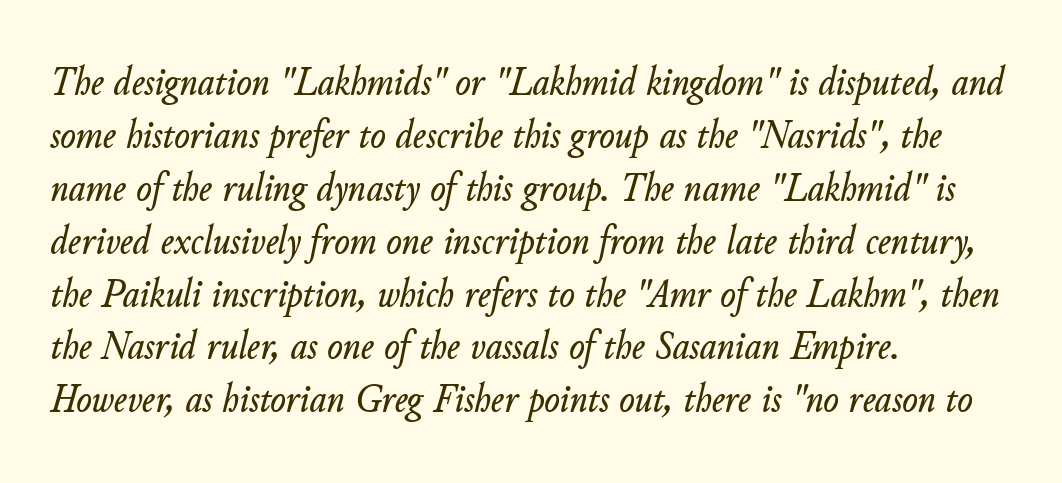
The image shows 41 px text type, italic (leaning right); set left-aligned, normal line spacing (1.29x), normal letter spacing, not underlined; low stroke contrast and a small x-height.
